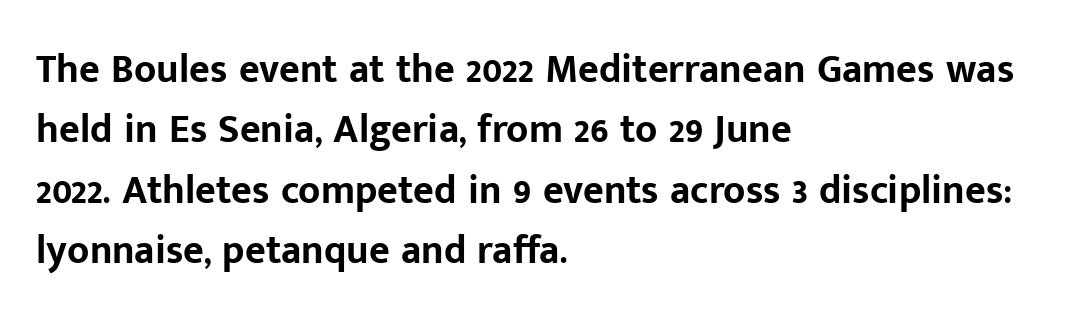
The rendering keeps characters at their native spacing. Thick stems and heavy bowls — unmistakably bold. The rag falls on the right side of this text block. Character widths vary here, with narrow letters taking less room than wide ones.
